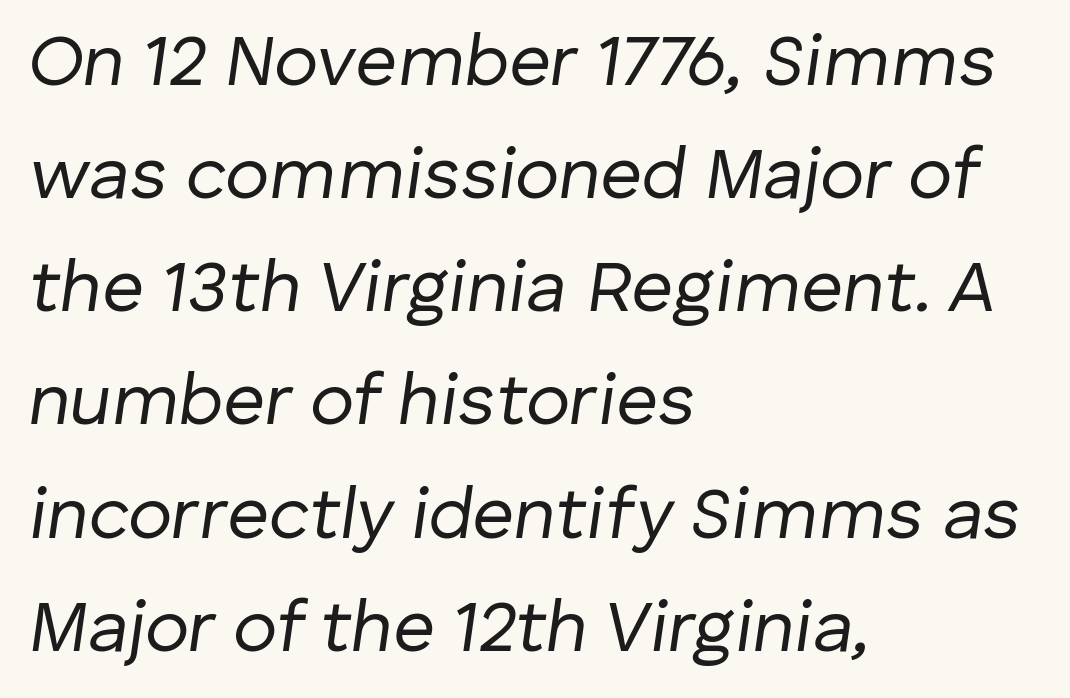
The image shows 73 px regular-weight type, italic (leaning right); set left-aligned, normal line spacing (1.55x), normal letter spacing, not underlined; low stroke contrast and a medium x-height.
